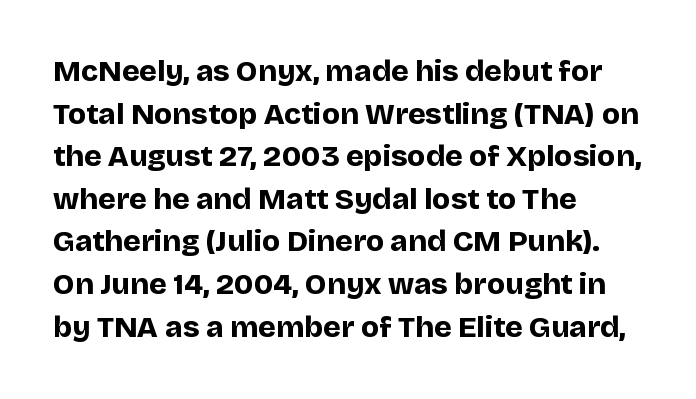
Tall strokes in this sample are plumb rather than angled. Words appear dense and cohesive because spacing is normal. The rendering uses natural spacing where letterforms have individual widths. In terms of letterform style, serifs are entirely absent. These lines carry a lot of weight — the face is fully bold.
